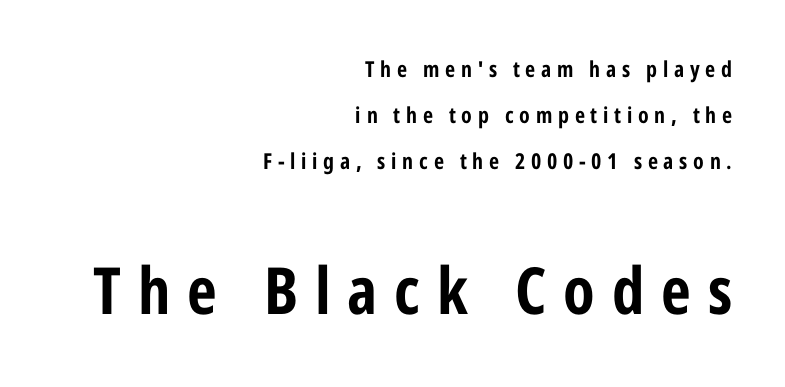
Q: Is the text bold? A: Yes.
Q: Is the text italic (slanted)? A: No, it is upright.
Q: Is the typeface a serif or a sans-serif typeface? A: Sans-serif.
Q: Is the text underlined? A: No.
Q: How is the paragraph aligned? A: Right-aligned.
Q: Is the spacing between letters normal or unusually wide? A: Unusually wide.
Q: Is the spacing between lines tight, normal or loose? A: Loose.
Q: Which block of text is set in a larger size, the first (top) or the second (bottom)? A: The second (bottom) one.
Q: Width (condensed, normal, or wide)? A: Condensed.
Q: Stroke contrast? A: Low.
Q: x-height? A: Medium.
Q: Monospaced? A: No.
